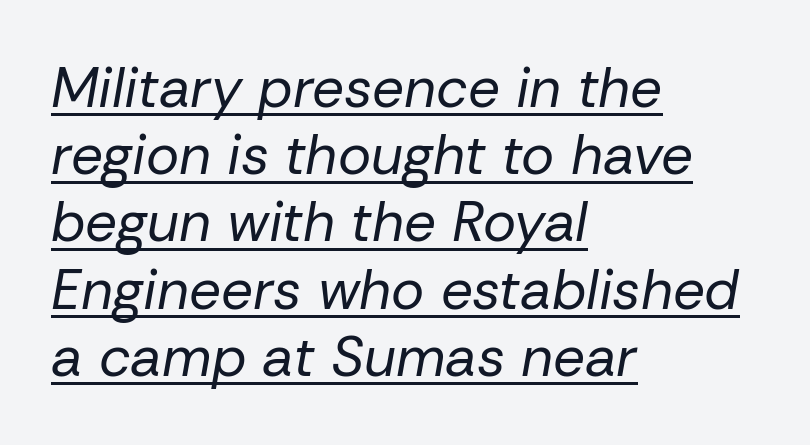
The image shows 56 px regular-weight type, italic (leaning right); set left-aligned, line spacing 1.2x, normal letter spacing, underlined; low stroke contrast and a medium x-height.
